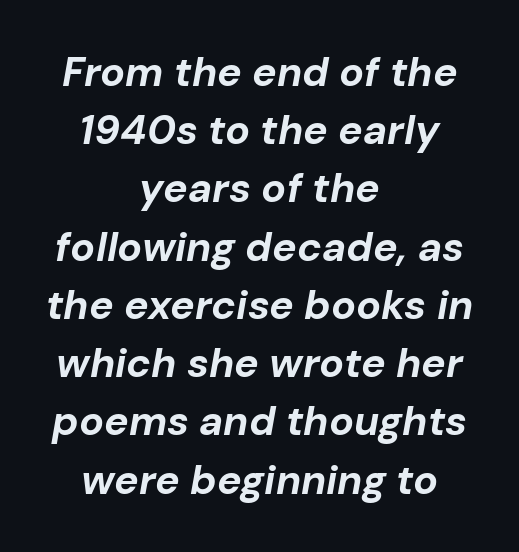
The image shows 41 px bold type, italic (leaning right); set centered, normal line spacing (1.42x), normal letter spacing, not underlined; low stroke contrast and a medium x-height.
